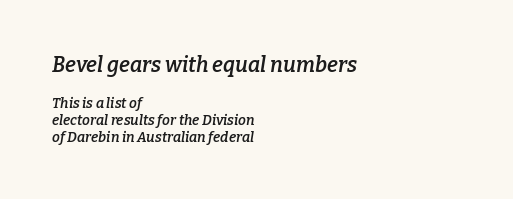
Q: Is the text bold? A: Semi-bold.
Q: Is the text italic (slanted)? A: Yes, it leans right by about 9 degrees.
Q: Is the text underlined? A: No.
Q: How is the paragraph aligned? A: Left-aligned.
Q: Is the spacing between letters normal or unusually wide? A: Normal.
Q: Which block of text is set in a larger size, the first (top) or the second (bottom)? A: The first (top) one.
